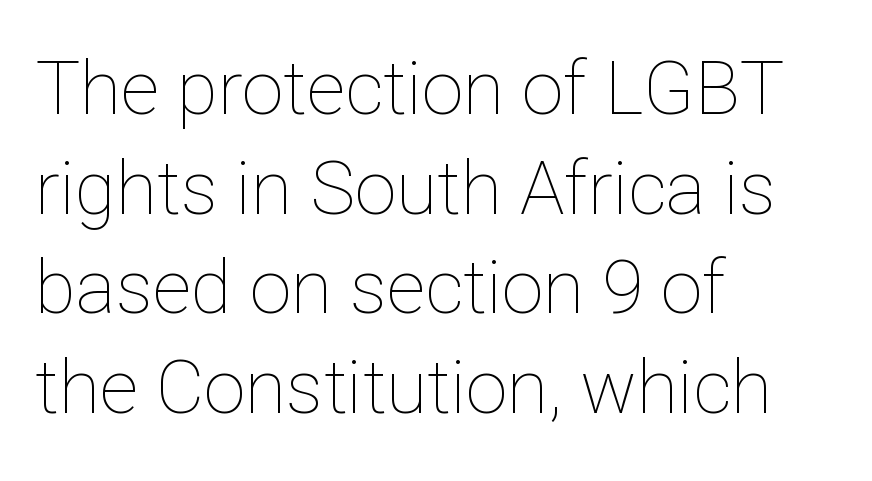
{"italic": "no", "bold": "no", "weight": "thin", "width": "normal", "stroke_contrast": "low", "x_height": "medium", "monospaced": "no", "underline": "no", "align": "left", "line_spacing": "normal", "line_spacing_ratio": 1.33, "letter_spacing": "normal", "letter_spacing_em": 0.0, "glyph_px": 75}
